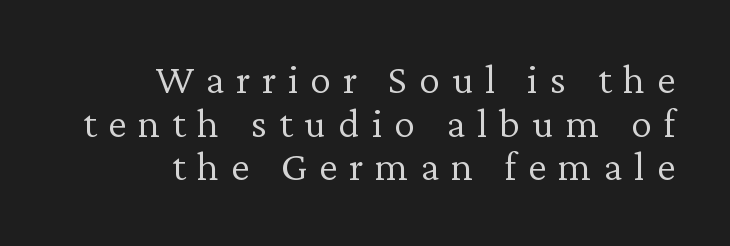
{"serif": "yes", "italic": "no", "bold": "no", "weight": "light", "width": "normal", "stroke_contrast": "low", "x_height": "medium", "monospaced": "no", "underline": "no", "align": "right", "line_spacing": "tight", "line_spacing_ratio": 1.04, "letter_spacing": "wide", "letter_spacing_em": 0.28, "glyph_px": 42}
